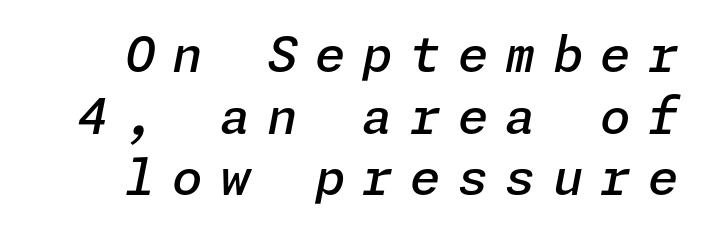
{"italic": "yes", "lean": "right", "slant_degrees": 11, "bold": "semi", "weight": "semibold", "width": "normal", "stroke_contrast": "low", "x_height": "medium", "underline": "no", "align": "right", "line_spacing": "normal", "line_spacing_ratio": 1.26, "letter_spacing": "wide", "letter_spacing_em": 0.35, "glyph_px": 49}
